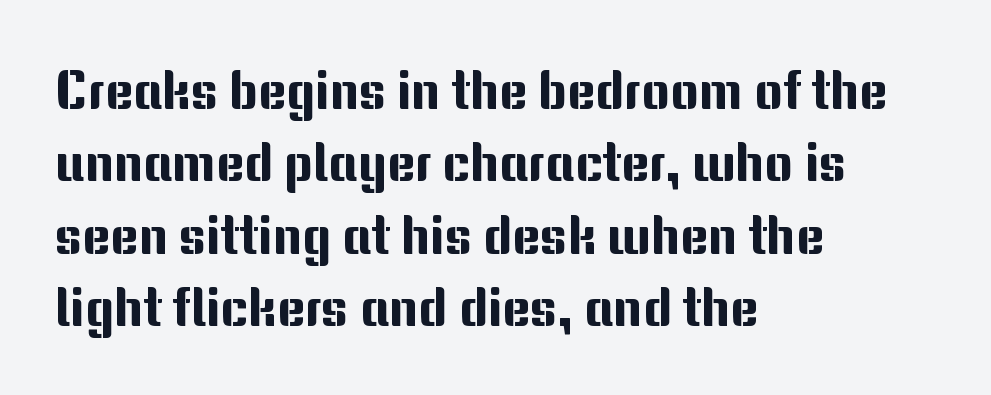
{"serif": "no", "italic": "no", "width": "normal", "stroke_contrast": "medium", "x_height": "medium", "monospaced": "no", "underline": "no", "align": "left", "line_spacing": "normal", "line_spacing_ratio": 1.34, "letter_spacing": "normal", "letter_spacing_em": 0.0, "glyph_px": 54}
